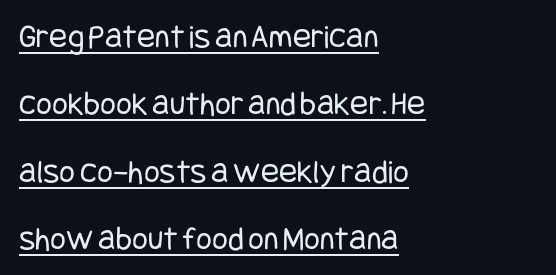
The image shows 34 px regular-weight, condensed sans-serif type, upright; set left-aligned, loose line spacing (1.98x), normal letter spacing, underlined; low stroke contrast and a large x-height.
